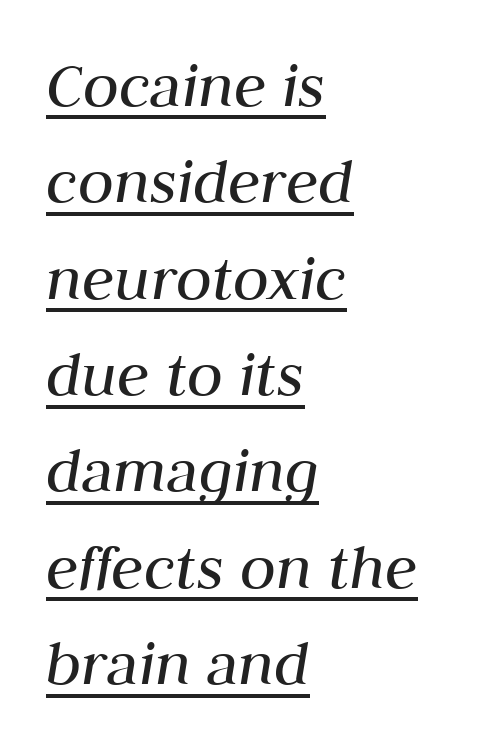
The image shows 66 px regular-weight type, italic (leaning right); set left-aligned, normal line spacing (1.46x), normal letter spacing, underlined; medium stroke contrast and a medium x-height.
